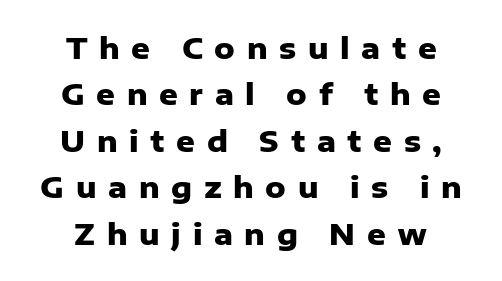
{"serif": "no", "italic": "no", "bold": "yes", "weight": "heavy", "width": "normal", "stroke_contrast": "low", "x_height": "medium", "monospaced": "no", "underline": "no", "align": "center", "line_spacing": "normal", "line_spacing_ratio": 1.6, "letter_spacing": "wide", "letter_spacing_em": 0.4, "glyph_px": 29}
